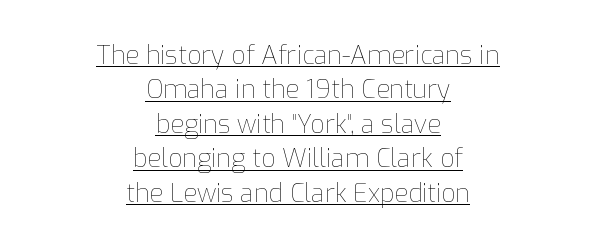
{"italic": "no", "bold": "no", "underline": "yes", "align": "center", "line_spacing": "normal", "line_spacing_ratio": 1.38, "letter_spacing": "normal", "letter_spacing_em": 0.0, "glyph_px": 25}
